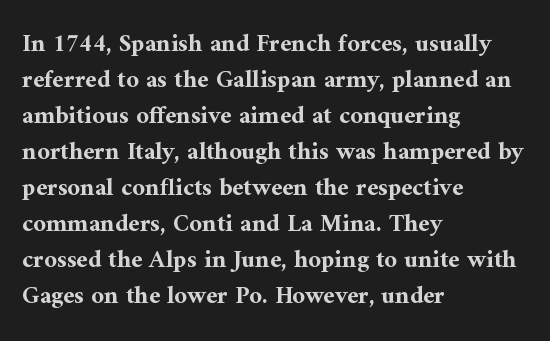
{"italic": "no", "bold": "yes", "underline": "no", "align": "left", "line_spacing": "normal", "line_spacing_ratio": 1.44, "letter_spacing": "normal", "letter_spacing_em": 0.0, "glyph_px": 25}
